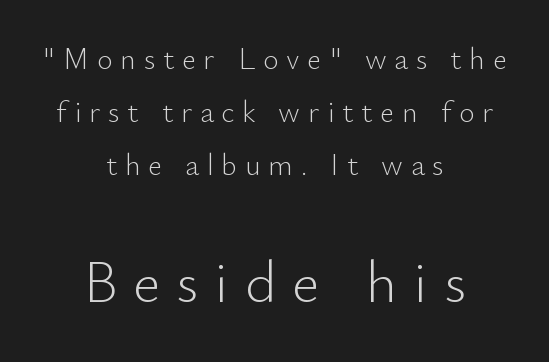
Style check: upright. Is the stroke heavy? The answer is a plain regular-or-lighter. Size contrast runs from small at the top to large at the bottom. Is this a fixed-width face? No — the glyphs have proportional, varying widths.
